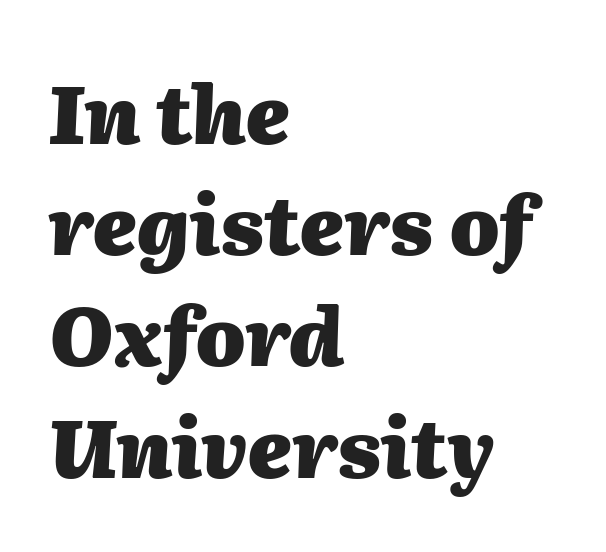
{"italic": "yes", "lean": "right", "slant_degrees": 2, "bold": "yes", "weight": "heavy", "width": "normal", "stroke_contrast": "medium", "x_height": "medium", "monospaced": "no", "underline": "no", "align": "left", "line_spacing": "normal", "line_spacing_ratio": 1.39, "letter_spacing": "normal", "letter_spacing_em": 0.0, "glyph_px": 80}
